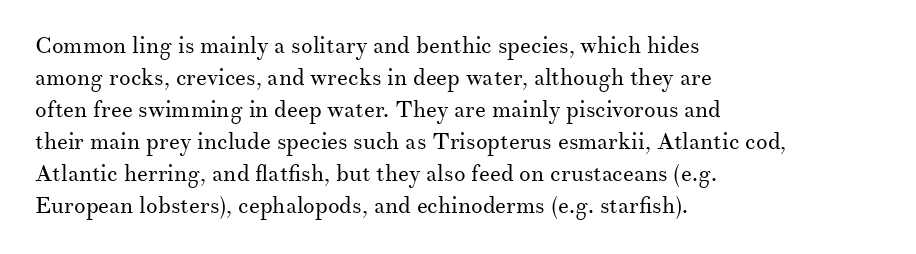
Q: Is the text bold? A: No.
Q: Is the text italic (slanted)? A: No, it is upright.
Q: Is the text underlined? A: No.
Q: How is the paragraph aligned? A: Left-aligned.
Q: Is the spacing between letters normal or unusually wide? A: Normal.
Q: Is the spacing between lines tight, normal or loose? A: Normal.
